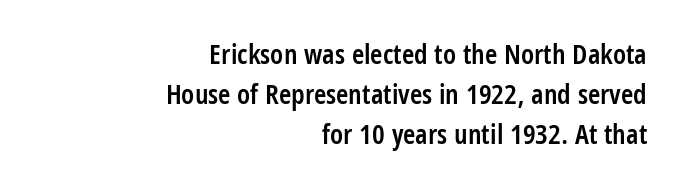
Its strokes are somewhat broadened, the hallmark of semibold type. Spacing verdict: proportional, widths tailored to each character. Serifs: no, the terminals of the letterforms are clean. Does the lettering tilt? It doesn't — this is upright. The ragged edge is on the left, which tells us the setting is flush right. Has an underline been added? It has not.
